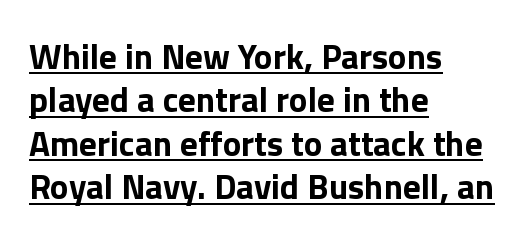
The passage shown is typed in a proportional face where columns would drift. How heavy is the stroke? Heavy — this is a bold. Line beginnings align vertically; line endings do not. The passage shown has conventional tracking throughout.
